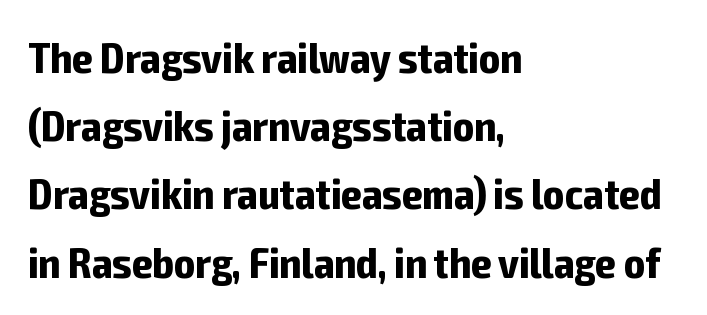
A typesetter would call this proportional, since set widths differ per character. Typographically, this falls in the sans-serif category. If you measured baseline to baseline, you'd find a middling distance. The passage shown has conventional tracking throughout. No word sits above an underline. The typesetting leans heavy: a genuine bold.
